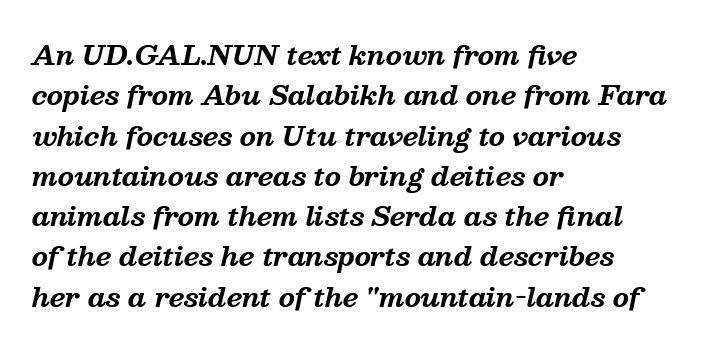
Q: Is the text bold? A: Yes.
Q: Is the text italic (slanted)? A: Yes, it leans right by about 13 degrees.
Q: Is the text underlined? A: No.
Q: How is the paragraph aligned? A: Left-aligned.
Q: Is the spacing between letters normal or unusually wide? A: Normal.
Q: Is the spacing between lines tight, normal or loose? A: Normal.
